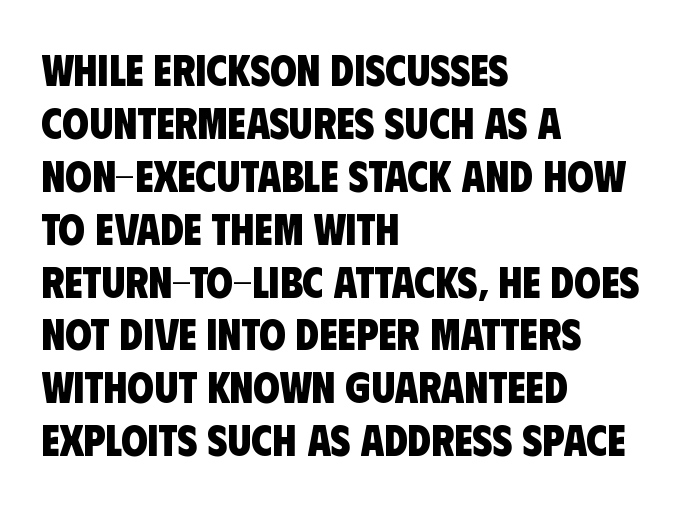
{"serif": "no", "bold": "yes", "weight": "heavy", "width": "condensed", "stroke_contrast": "low", "x_height": "large", "monospaced": "no", "underline": "no", "align": "left", "line_spacing_ratio": 1.23, "letter_spacing": "normal", "letter_spacing_em": 0.0, "glyph_px": 43}
